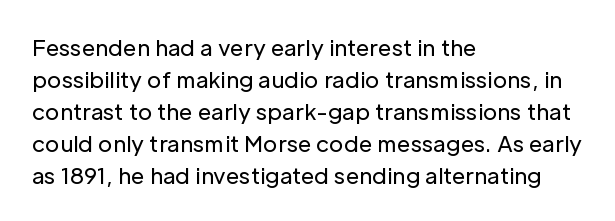
{"italic": "no", "bold": "no", "underline": "no", "align": "left", "line_spacing": "normal", "line_spacing_ratio": 1.45, "letter_spacing": "normal", "letter_spacing_em": 0.0, "glyph_px": 22}
